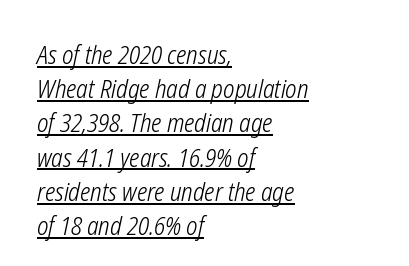
Is there an underline? Yes — a line sits under the letters. No extra tracking has been applied to these lines. The vertical gap from one line to the next is medium. Horizontal alignment here is leftward, the default for most running prose. Yep, that's italic — everything's leaning.
